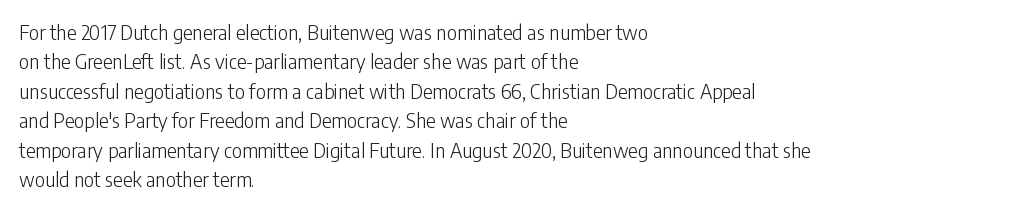
Look at the tracking — it's just the regular setting, nothing added. This sample keeps an unexceptional amount of space between lines. A typesetter would mark this as roman, not italic. Each row of text sits above clean, open space. Ink coverage per letter is moderate at most. This rendering uses left alignment, leaving the right contour irregular.
